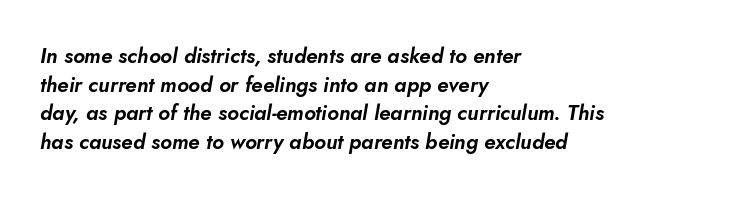
The image shows 21 px text type, italic (leaning right); set left-aligned, normal line spacing (1.36x), normal letter spacing, not underlined.
